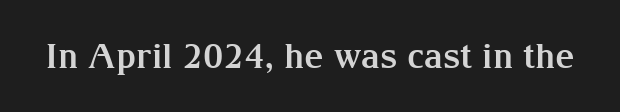
Here the designer chose a conventional face with non-uniform glyph widths. This sample uses an upright cut, with every glyph sitting square on the baseline. Just letters on the line, the space beneath them empty. The font family rendered here belongs to the serif group. Letter spacing: default. The font is running at its bold setting.
